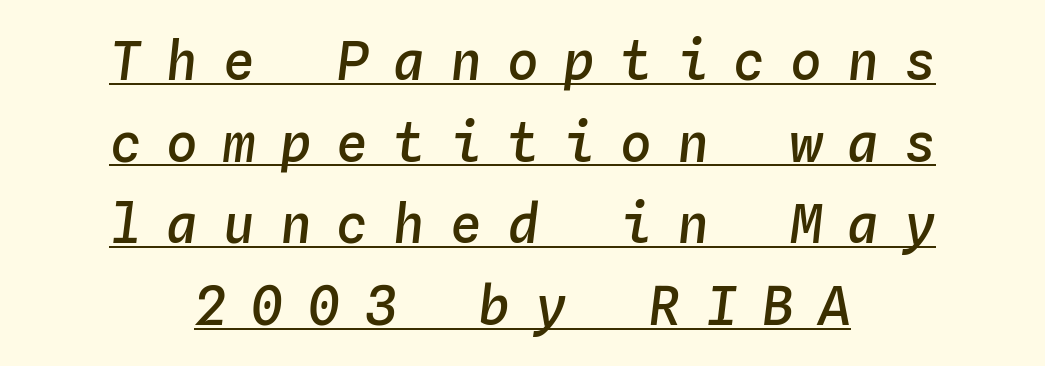
The image shows 53 px semibold type, italic (leaning right), monospaced; set centered, normal line spacing (1.54x), unusually wide letter spacing (+0.47 em), underlined; low stroke contrast and a medium x-height.
